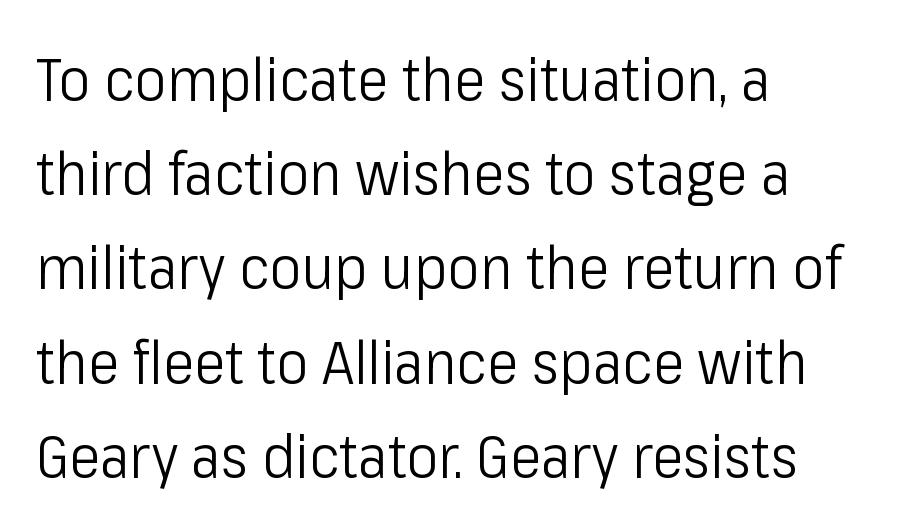
The image shows 60 px light, condensed sans-serif type, upright; set left-aligned, normal line spacing (1.57x), normal letter spacing, not underlined; low stroke contrast and a medium x-height.
